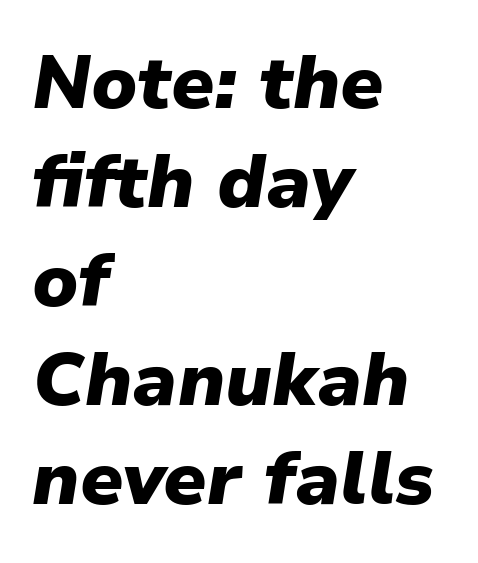
A typesetter would call this proportional, since set widths differ per character. This block has exactly the height ordinary leading produces. Notice how thick the strokes are: this is what a full bold looks like. Words float on clear page, feet unadorned. In terms of letterspacing, this is plain default setting.
